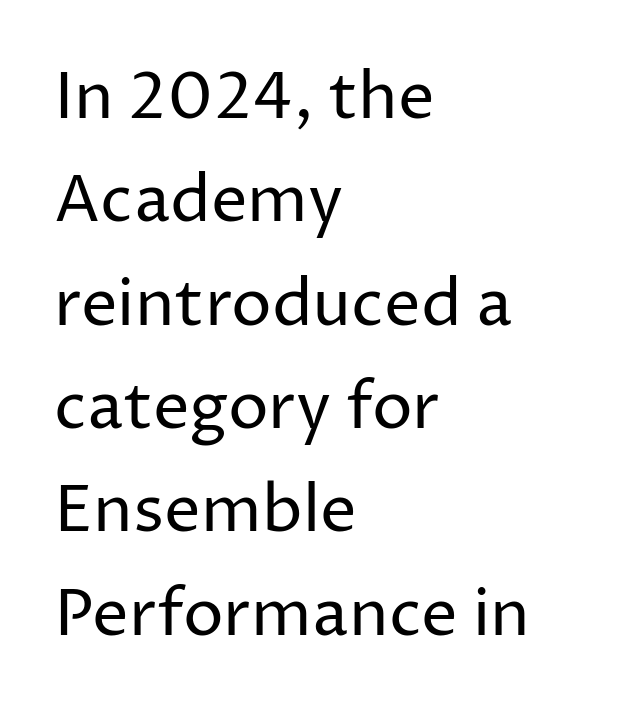
The passage shown is typed in a proportional face where columns would drift. The letters stand straight up with perfectly vertical stems. Heft: none added — not bold. The compositor pushed each line to the left boundary. Quick note: interline space is typical.
